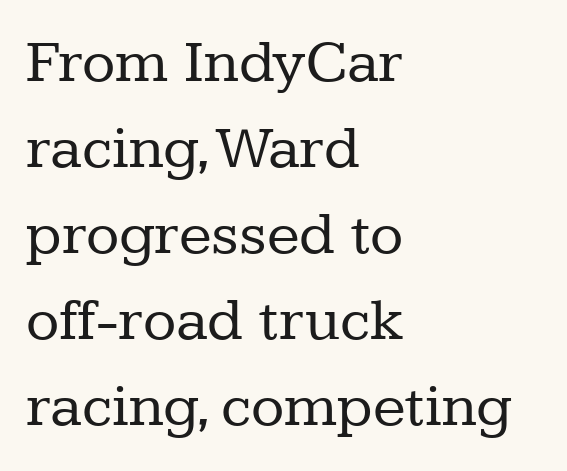
{"serif": "yes", "italic": "no", "bold": "no", "weight": "regular", "width": "normal", "stroke_contrast": "low", "x_height": "medium", "monospaced": "no", "underline": "no", "align": "left", "line_spacing": "normal", "line_spacing_ratio": 1.41, "letter_spacing": "normal", "letter_spacing_em": 0.0, "glyph_px": 61}
